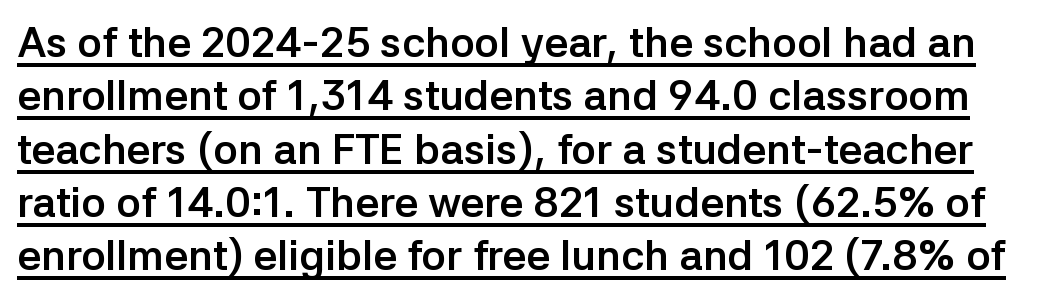
{"serif": "no", "italic": "no", "bold": "yes", "weight": "semibold", "width": "normal", "stroke_contrast": "low", "x_height": "medium", "monospaced": "no", "underline": "yes", "line_spacing": "normal", "line_spacing_ratio": 1.27, "letter_spacing": "normal", "letter_spacing_em": 0.0, "glyph_px": 42}
